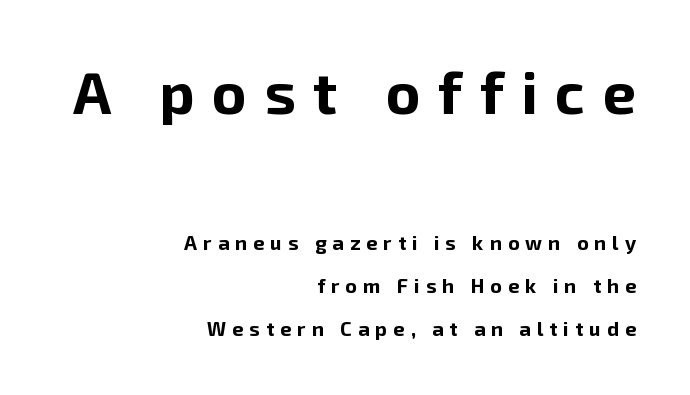
Q: Is the text bold? A: Yes.
Q: Is the text italic (slanted)? A: No, it is upright.
Q: Is the typeface a serif or a sans-serif typeface? A: Sans-serif.
Q: Is the text underlined? A: No.
Q: How is the paragraph aligned? A: Right-aligned.
Q: Is the spacing between letters normal or unusually wide? A: Unusually wide.
Q: Is the spacing between lines tight, normal or loose? A: Loose.
Q: Which block of text is set in a larger size, the first (top) or the second (bottom)? A: The first (top) one.
Q: Width (condensed, normal, or wide)? A: Normal.
Q: Stroke contrast? A: Low.
Q: x-height? A: Medium.
Q: Monospaced? A: No.
